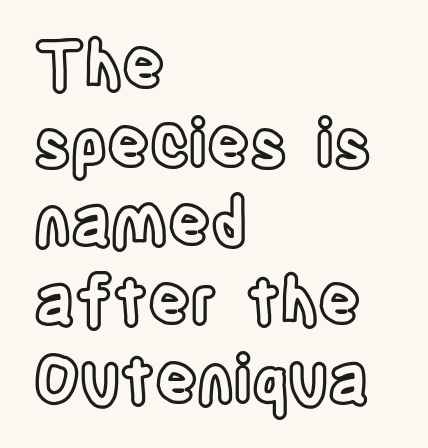
{"italic": "no", "width": "condensed", "x_height": "large", "monospaced": "no", "underline": "no", "align": "left", "line_spacing_ratio": 1.21, "letter_spacing": "normal", "letter_spacing_em": 0.0, "glyph_px": 65}
